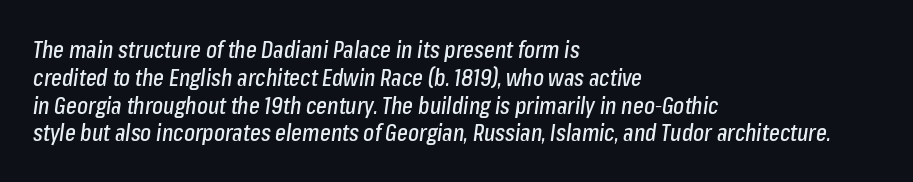
The image shows 23 px text type, italic (leaning right); set left-aligned, line spacing 1.21x, normal letter spacing, not underlined.
